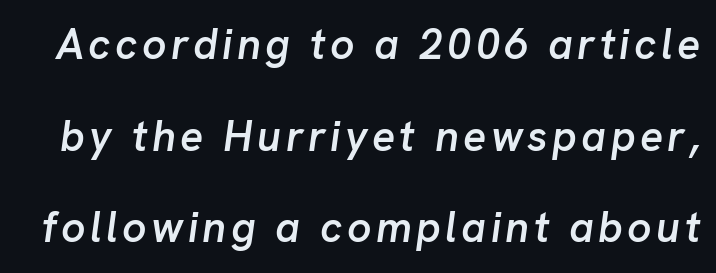
The image shows 43 px semibold type, italic (leaning right); set loose line spacing (2.13x), not underlined; low stroke contrast and a medium x-height.
